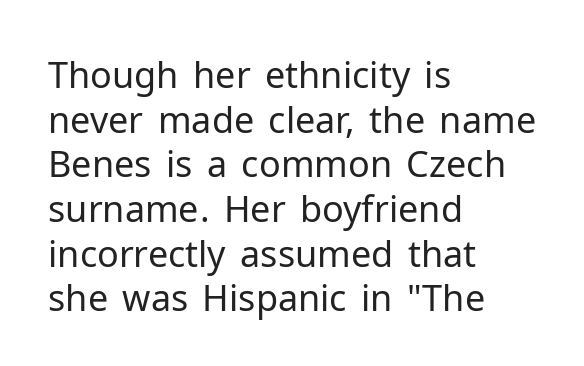
Observe the absence of serifs on each vertical stroke in this sample. The tracking reads as untouched default to a designer's eye. Each stroke keeps to a modest, everyday thickness or less. These lines stack with their left ends in a neat column. Unlike italic type, these characters show no tilt at all.
